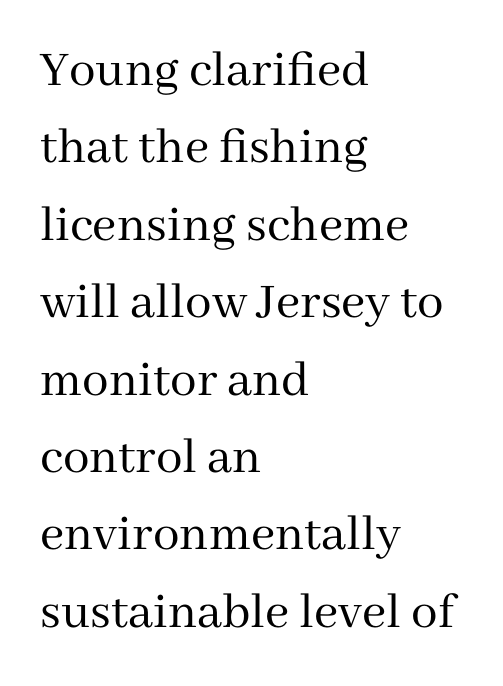
Nope, not italic — everything's standing straight. The font family rendered here belongs to the serif group. Is the letter spacing exaggerated? No — it looks like the ordinary default. Summary of weight: not heavy and not bold.
